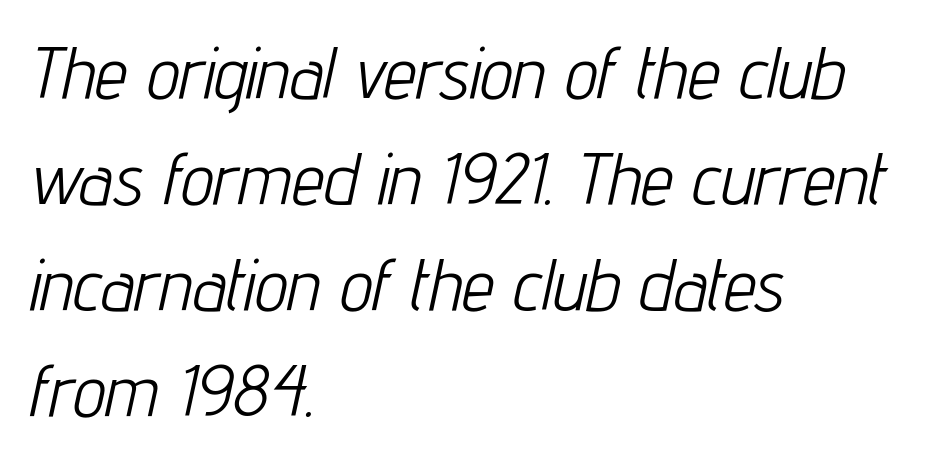
The image shows 73 px light, condensed type, italic (leaning right); set left-aligned, normal line spacing (1.45x), normal letter spacing, not underlined; low stroke contrast and a medium x-height.
